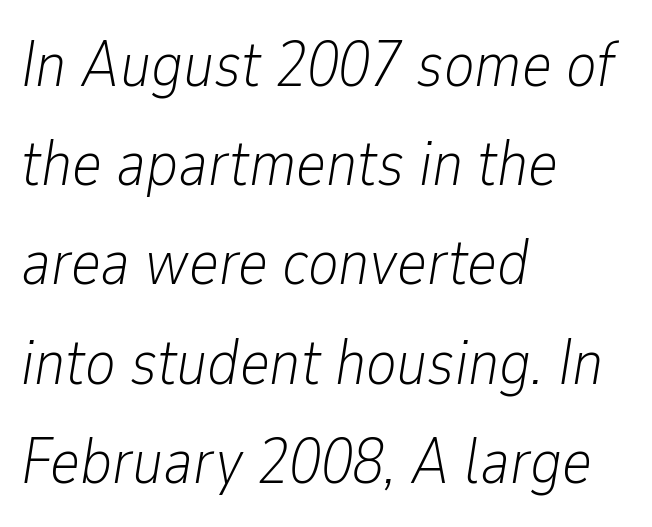
{"italic": "yes", "lean": "right", "slant_degrees": 9, "bold": "no", "weight": "light", "width": "condensed", "stroke_contrast": "low", "x_height": "medium", "monospaced": "no", "underline": "no", "align": "left", "line_spacing": "normal", "line_spacing_ratio": 1.55, "letter_spacing": "normal", "letter_spacing_em": 0.0, "glyph_px": 64}
